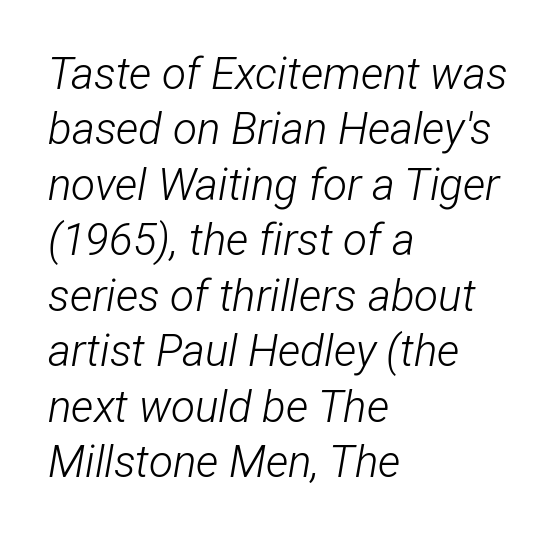
The image shows 44 px light, condensed type, italic (leaning right); set left-aligned, normal line spacing (1.26x), normal letter spacing, not underlined; low stroke contrast and a medium x-height.
